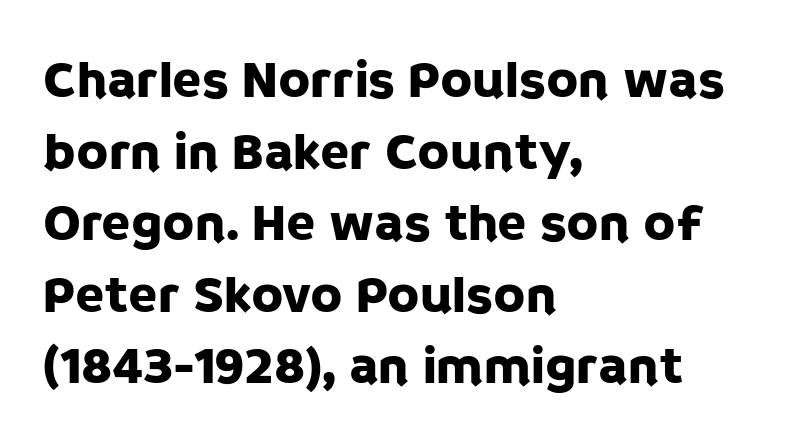
Q: Is the text italic (slanted)? A: No, it is upright.
Q: Is the typeface a serif or a sans-serif typeface? A: Sans-serif.
Q: Is the text underlined? A: No.
Q: How is the paragraph aligned? A: Left-aligned.
Q: Is the spacing between letters normal or unusually wide? A: Normal.
Q: Is the spacing between lines tight, normal or loose? A: Normal.
Q: Width (condensed, normal, or wide)? A: Normal.
Q: Stroke contrast? A: Low.
Q: x-height? A: Large.
Q: Monospaced? A: No.
